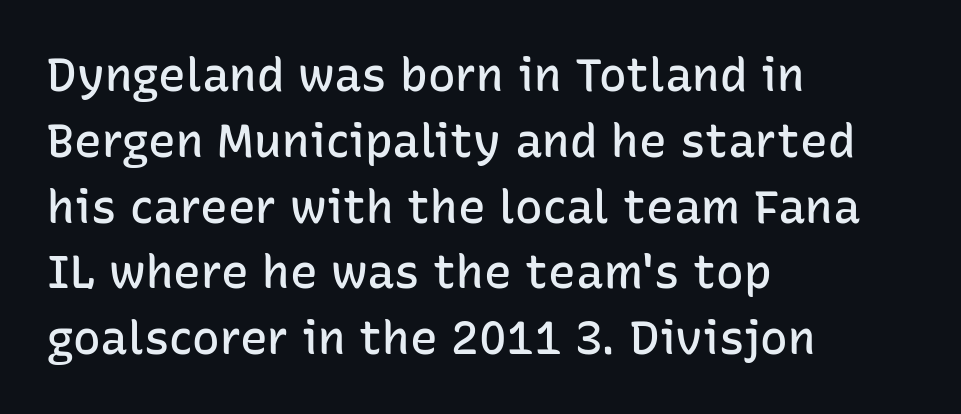
Q: Is the text bold? A: Semi-bold.
Q: Is the text italic (slanted)? A: No, it is upright.
Q: Is the typeface a serif or a sans-serif typeface? A: Sans-serif.
Q: Is the text underlined? A: No.
Q: How is the paragraph aligned? A: Left-aligned.
Q: Is the spacing between letters normal or unusually wide? A: Normal.
Q: Is the spacing between lines tight, normal or loose? A: Normal.
Q: Width (condensed, normal, or wide)? A: Normal.
Q: Stroke contrast? A: Low.
Q: x-height? A: Medium.
Q: Monospaced? A: No.
